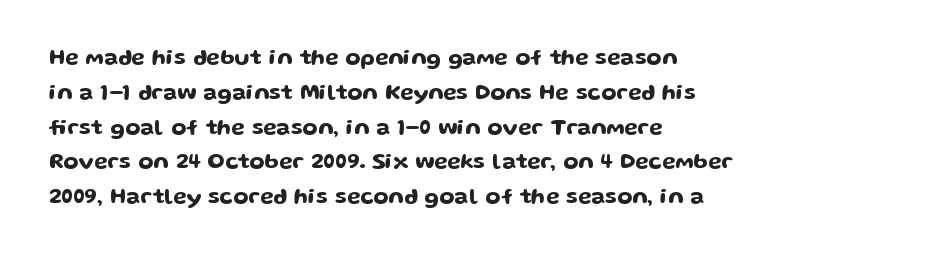
The image shows 22 px text type, upright; set left-aligned, normal line spacing (1.58x), normal letter spacing, not underlined.
